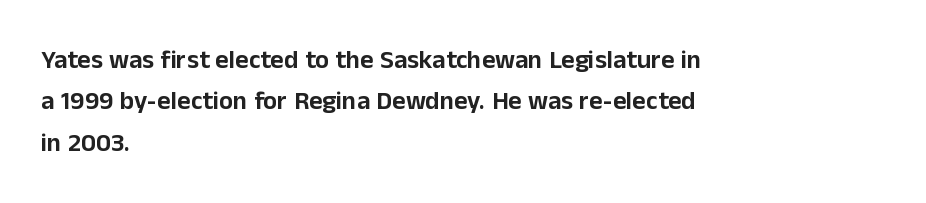
Honestly, there is no underline to notice here at all. Nothing unusual about the tracking: characters are spaced as the font intends. These lines stack with their left ends in a neat column. Posture: vertical. Normally led — the rows are evenly, conventionally spaced.
